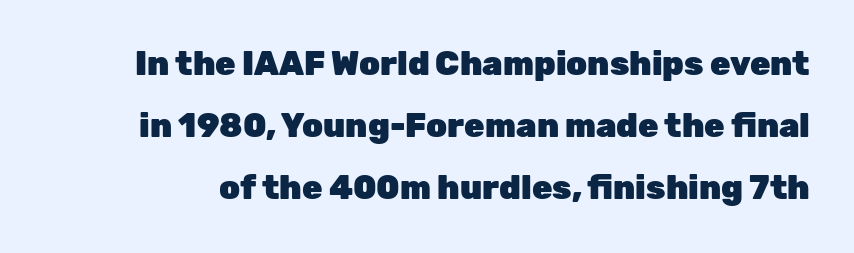
{"serif": "no", "italic": "no", "bold": "yes", "weight": "heavy", "width": "normal", "stroke_contrast": "low", "x_height": "medium", "monospaced": "no", "underline": "no", "line_spacing_ratio": 1.88, "letter_spacing": "normal", "letter_spacing_em": 0.0, "glyph_px": 33}
